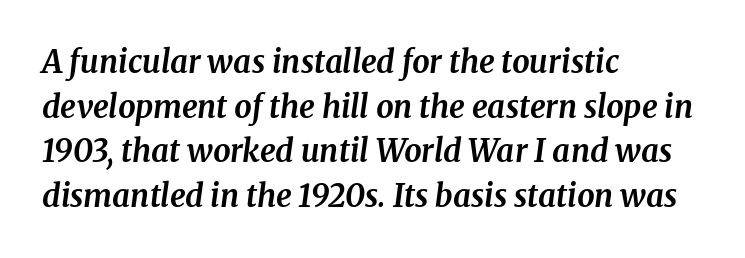
Q: Is the text bold? A: Yes.
Q: Is the text italic (slanted)? A: Yes, it leans right by about 8 degrees.
Q: Is the typeface a serif or a sans-serif typeface? A: Serif.
Q: Is the text underlined? A: No.
Q: How is the paragraph aligned? A: Left-aligned.
Q: Is the spacing between letters normal or unusually wide? A: Normal.
Q: Is the spacing between lines tight, normal or loose? A: Normal.
Q: Width (condensed, normal, or wide)? A: Normal.
Q: Stroke contrast? A: Medium.
Q: x-height? A: Medium.
Q: Monospaced? A: No.
